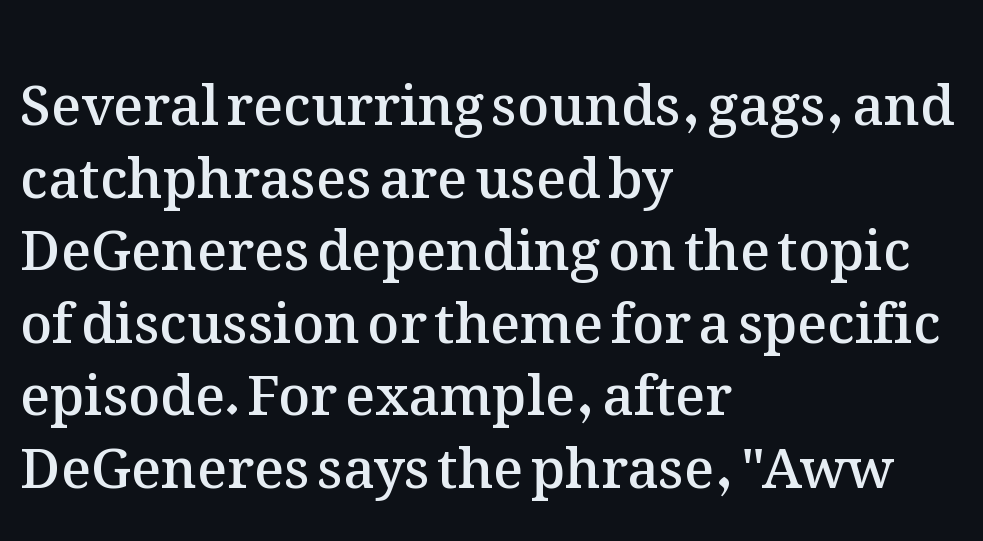
Q: Is the text bold? A: Semi-bold.
Q: Is the text italic (slanted)? A: No, it is upright.
Q: Is the text underlined? A: No.
Q: How is the paragraph aligned? A: Left-aligned.
Q: Is the spacing between letters normal or unusually wide? A: Normal.
Q: Is the spacing between lines tight, normal or loose? A: Normal.
Q: Width (condensed, normal, or wide)? A: Normal.
Q: Stroke contrast? A: Medium.
Q: x-height? A: Medium.
Q: Monospaced? A: No.
